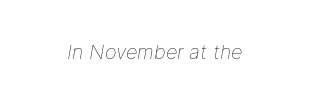
The image shows 20 px text type, italic (leaning right); set normal letter spacing, not underlined.
